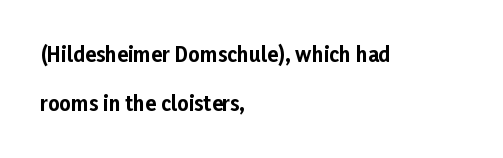
The image shows 20 px bold type, upright; set left-aligned, loose line spacing (2.46x), normal letter spacing, not underlined.
